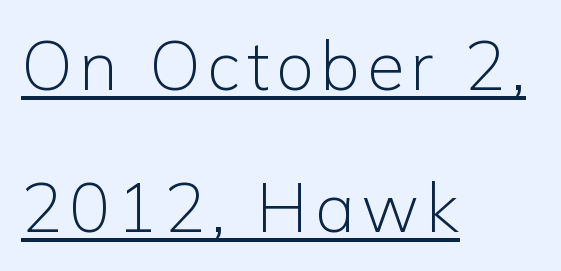
The words here are underlined. Here the designer chose a conventional face with non-uniform glyph widths. The block of text is sparse from top to bottom, with ample space between rows. The letterforms sit at book weight or below. The designer went with a sans here, leaving each stem footless. In CSS terms this would be text-align: left.
